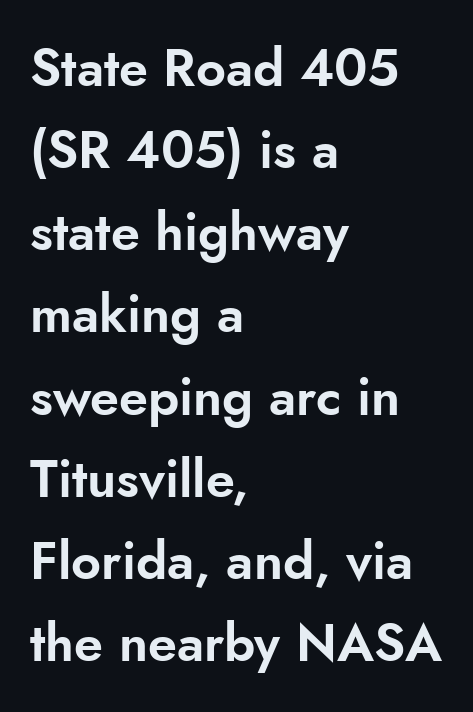
Q: Is the text italic (slanted)? A: No, it is upright.
Q: Is the typeface a serif or a sans-serif typeface? A: Sans-serif.
Q: Is the text underlined? A: No.
Q: How is the paragraph aligned? A: Left-aligned.
Q: Is the spacing between letters normal or unusually wide? A: Normal.
Q: Is the spacing between lines tight, normal or loose? A: Normal.
Q: Width (condensed, normal, or wide)? A: Normal.
Q: Stroke contrast? A: Low.
Q: x-height? A: Small.
Q: Monospaced? A: No.
